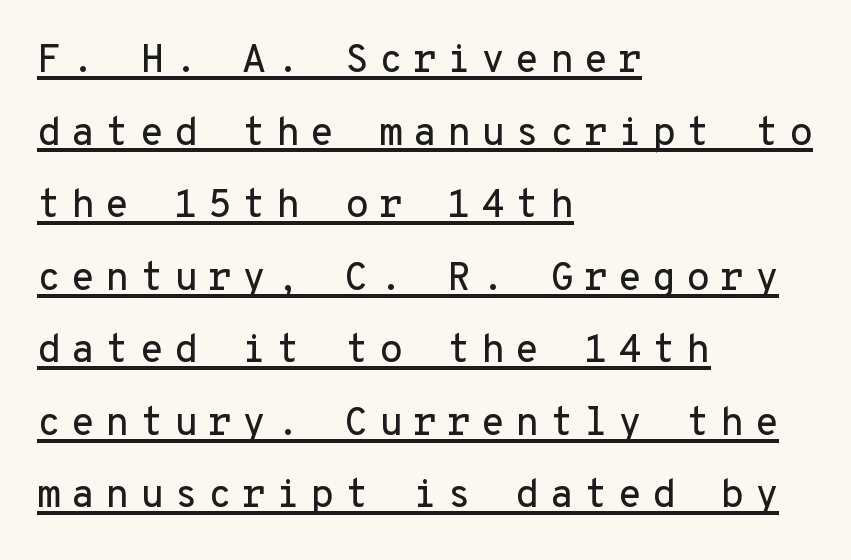
The image shows 39 px sans-serif type, upright, monospaced; set left-aligned, line spacing 1.86x, unusually wide letter spacing (+0.26 em), underlined; low stroke contrast and a medium x-height.
